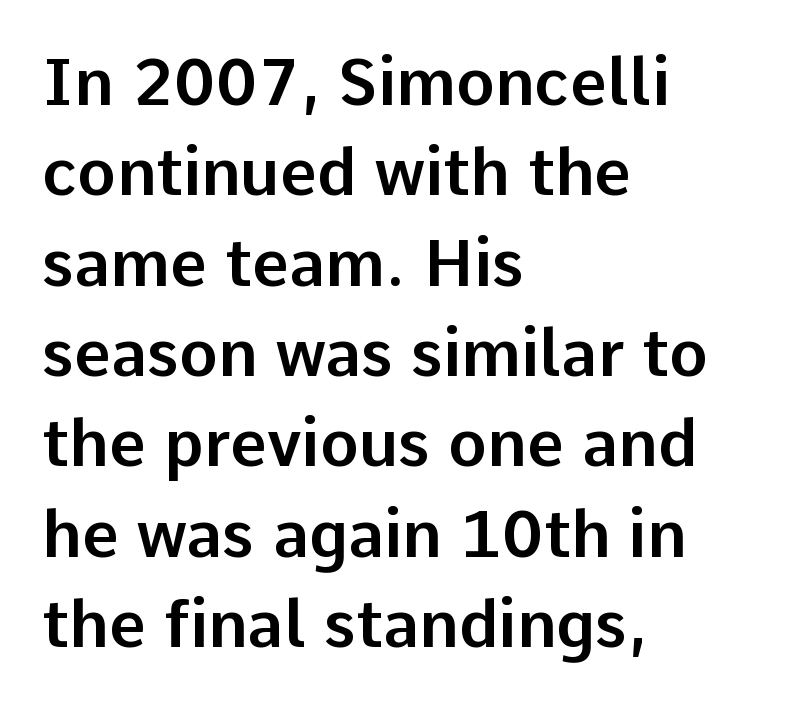
The lines sit at an ordinary, default distance from one another. Honestly, the letter spacing is just normal — you wouldn't notice it. Examine the stroke ends and you'll find no serifs. The text block is weighted toward the left margin, trailing off unevenly rightward. Any mark beneath the type? The region is blank.
